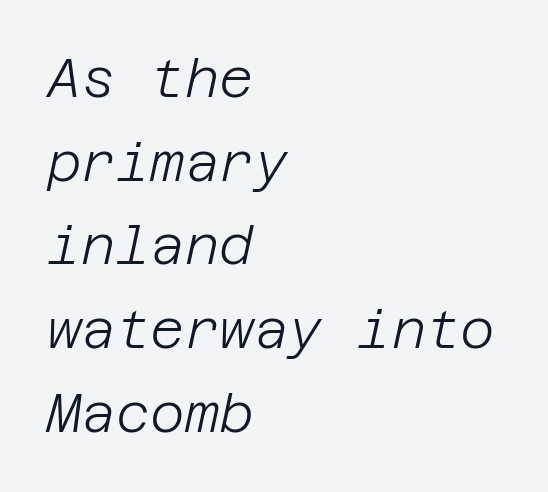
Q: Is the text bold? A: No.
Q: Is the text italic (slanted)? A: Yes, it leans right by about 12 degrees.
Q: Is the text underlined? A: No.
Q: How is the paragraph aligned? A: Left-aligned.
Q: Is the spacing between letters normal or unusually wide? A: Normal.
Q: Is the spacing between lines tight, normal or loose? A: Normal.
Q: Width (condensed, normal, or wide)? A: Normal.
Q: Stroke contrast? A: Low.
Q: x-height? A: Large.
